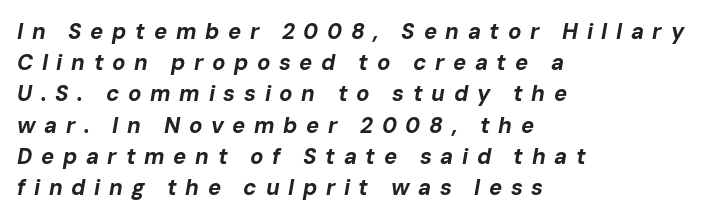
The image shows 22 px bold type, italic (leaning right); set left-aligned, normal line spacing (1.42x), unusually wide letter spacing (+0.39 em), not underlined.
